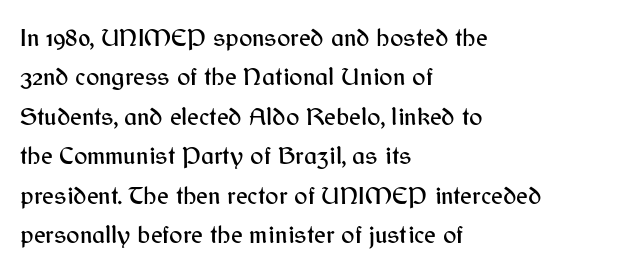
The image shows 25 px text type, upright; set left-aligned, normal line spacing (1.58x), normal letter spacing, not underlined.
